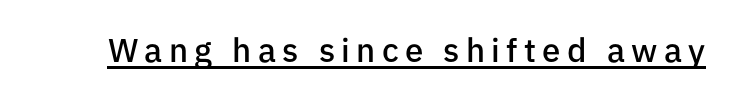
The image shows 33 px semibold sans-serif type, upright; set underlined; low stroke contrast and a medium x-height.
